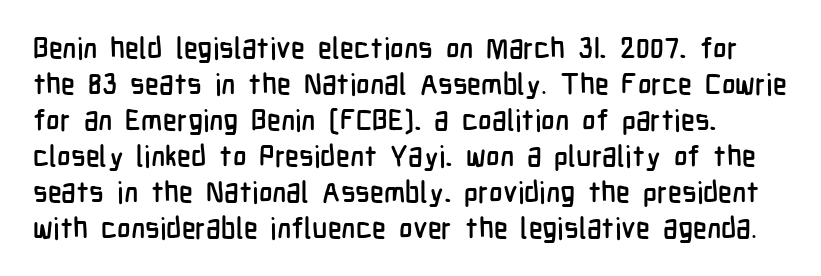
The image shows 29 px condensed sans-serif type, upright; set line spacing 1.24x, normal letter spacing, not underlined; low stroke contrast and a medium x-height.
